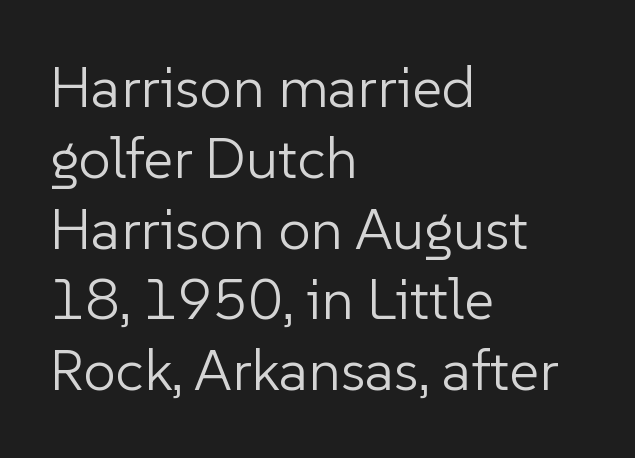
The image shows 58 px light sans-serif type, upright; set left-aligned, line spacing 1.22x, normal letter spacing, not underlined; low stroke contrast and a medium x-height.
